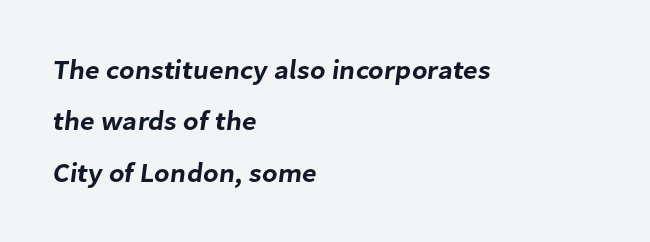
The image shows 27 px text type; set left-aligned, loose line spacing (1.9x), normal letter spacing, not underlined.
